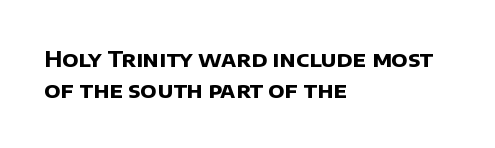
The image shows 22 px bold type; set left-aligned, normal line spacing (1.43x), normal letter spacing, not underlined.
